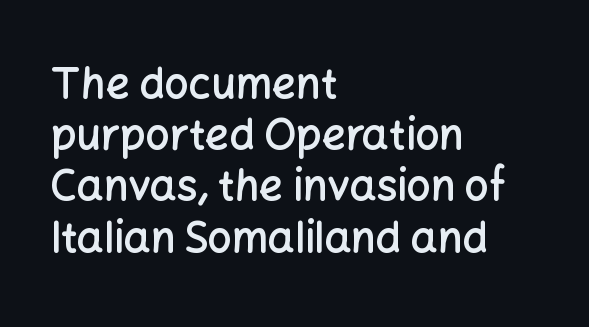
Heft: intermediate — a semibold. The passage shown is typed in a proportional face where columns would drift. These lines keep a tight, regular rhythm from letter to letter. This is roman type, the default non-slanted kind. Regarding serifs, this sample does without them. Each row of text sits above clean, open space.
